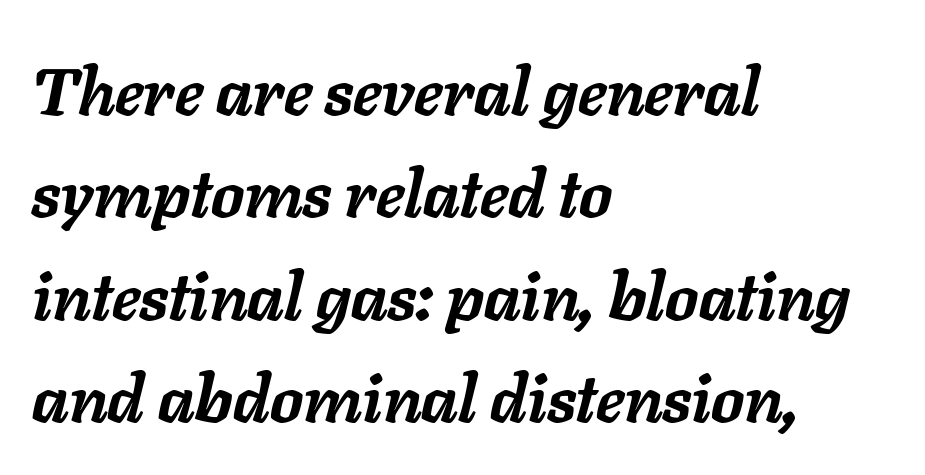
The image shows 66 px semibold type, italic (leaning right); set left-aligned, normal line spacing (1.55x), normal letter spacing, not underlined; low stroke contrast and a medium x-height.
